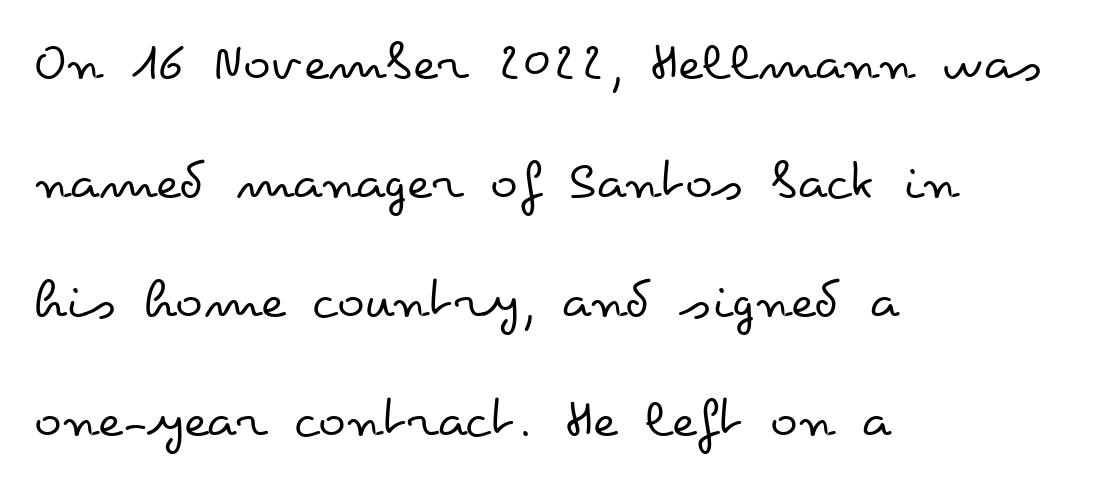
The space directly below the letters is spotless. Reading down the block, your eye returns to a fixed left position each line. There is no visible air inserted between adjacent glyphs. The passage shown is typed in a proportional face where columns would drift. The typesetting does not lean heavy: it is not bold.
